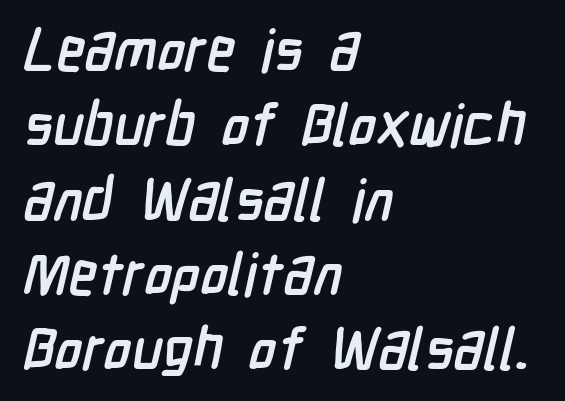
The image shows 58 px semibold, condensed sans-serif type; set left-aligned, normal line spacing (1.29x), normal letter spacing, not underlined; low stroke contrast and a medium x-height.
